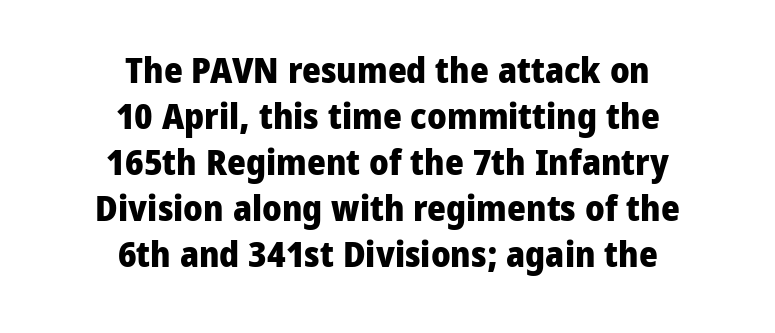
No extra tracking has been applied to these lines. The passage shown is typeset with a sans-serif family. Line spacing here is normal. Glance below the letters and you will spot only blank space. Emphasis by weight is at full strength: bold.
